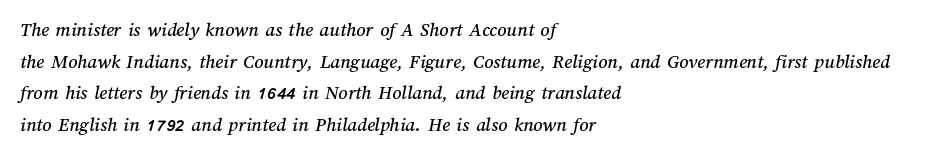
Q: Is the text underlined? A: No.
Q: How is the paragraph aligned? A: Left-aligned.
Q: Is the spacing between letters normal or unusually wide? A: Normal.
Q: Is the spacing between lines tight, normal or loose? A: Normal.
